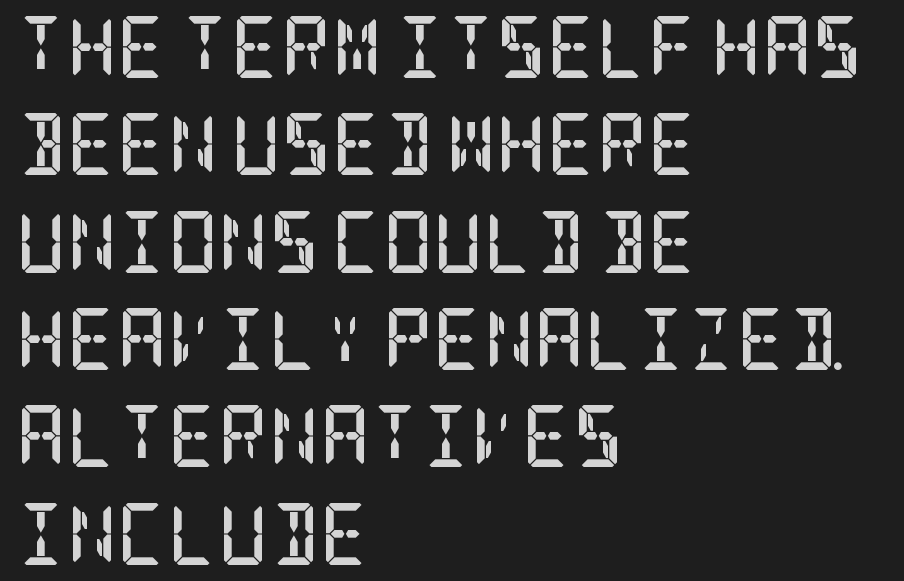
{"serif": "yes", "italic": "no", "bold": "yes", "weight": "semibold", "width": "condensed", "stroke_contrast": "low", "x_height": "large", "underline": "no", "align": "left", "line_spacing": "normal", "line_spacing_ratio": 1.57, "letter_spacing": "normal", "letter_spacing_em": 0.0, "glyph_px": 62}
